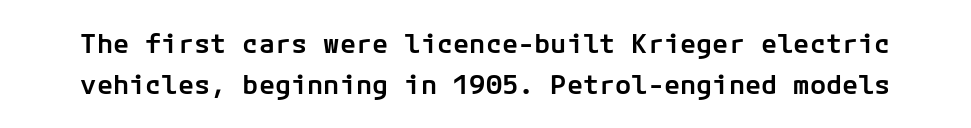
The image shows 27 px text type, upright; set normal line spacing (1.53x), normal letter spacing, not underlined.
